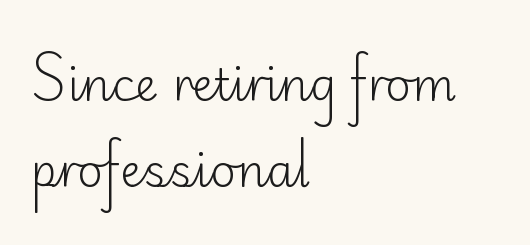
Think of a printed novel: that variable character pitch is what you see here. This reads as an unemphasized weight, regular at the heaviest. Vertically, the passage feels expansive, rows floating well apart. Every row of glyphs begins at an identical x-position on the left.
